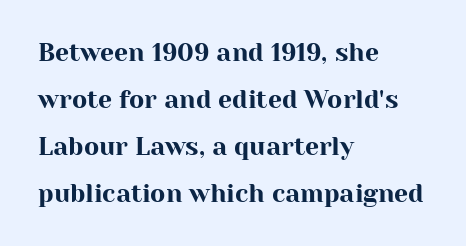
The lettering holds an erect, upright posture throughout. Rule under the text: the space is simply empty. The ragged edge is on the right, which tells us the setting is flush left. How are the letters spaced? Ordinarily, with no added tracking.
